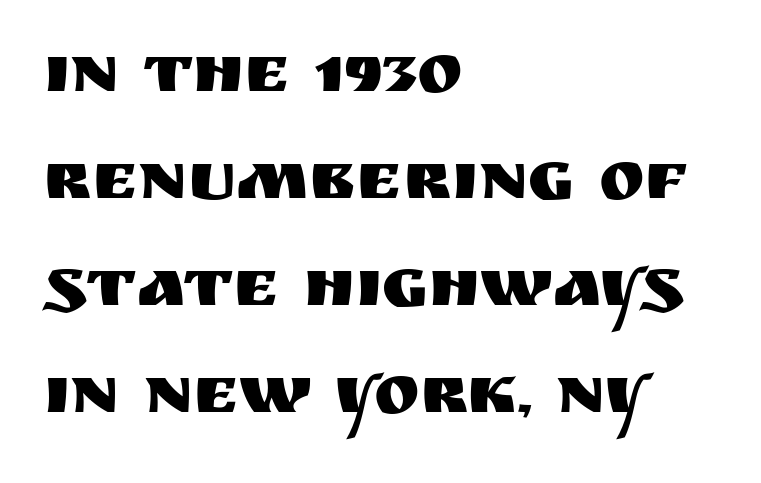
Regarding leading, the lines here are spaced in the standard way. The passage is arranged the way most books set body copy — flush left. Do the characters align in a grid? No, the font is proportional. Observe the absence of serifs on each vertical stroke in this sample.
